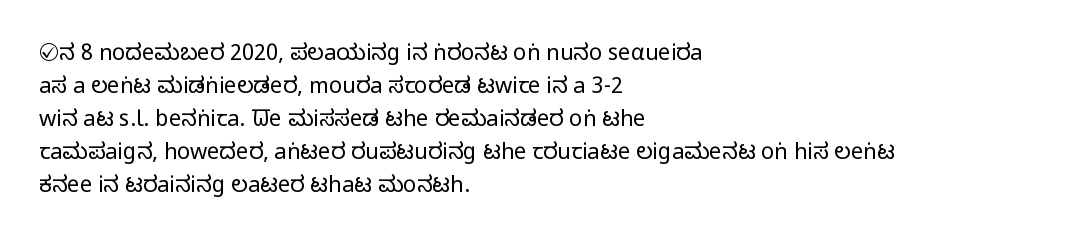
In terms of leading, this rendering sits right in the middle. Quick note: not italic, upright. Stems here are at most as thick as an everyday book face. Letter spacing: default.
